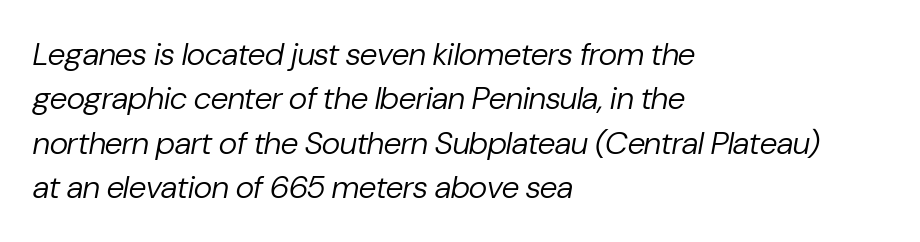
The passage shown has conventional tracking throughout. Notice how the passage keeps a crisp vertical edge on the left only. Quick note: italic. Each new line begins a customary step beneath the previous one. Looks like regular typesetting: each glyph gets only the width it needs. Plain, unruled lines of type.
